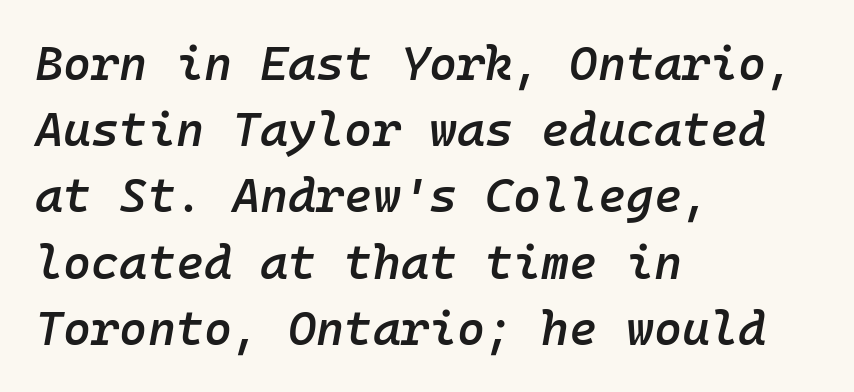
{"italic": "yes", "lean": "right", "slant_degrees": 10, "bold": "semi", "weight": "semibold", "width": "normal", "stroke_contrast": "low", "x_height": "medium", "monospaced": "yes", "underline": "no", "align": "left", "line_spacing": "normal", "line_spacing_ratio": 1.38, "letter_spacing": "normal", "letter_spacing_em": 0.0, "glyph_px": 48}
